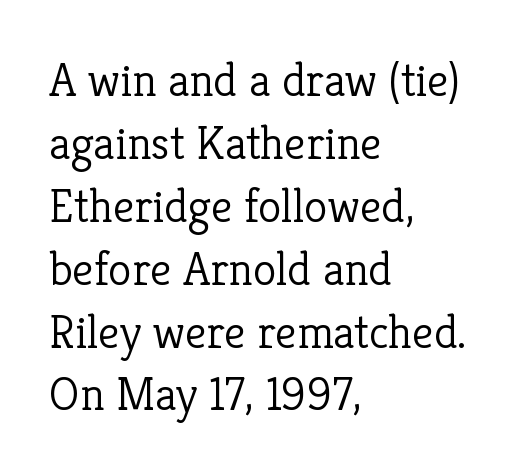
Tall strokes in this sample are plumb rather than angled. Descender tails drop into unmarked territory. You could not count columns in this text — the font is proportionally spaced. Caption: standard tracking, unaltered.
